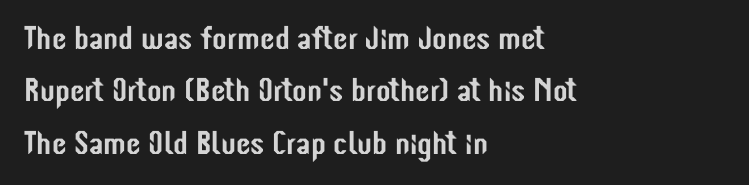
The rendering anchors every line to the left-hand side. The letters stand straight up with perfectly vertical stems. Rows of type keep a routine distance in the vertical direction. Glance below the letters and you will spot only blank space. A typesetter would label this face a sans.
